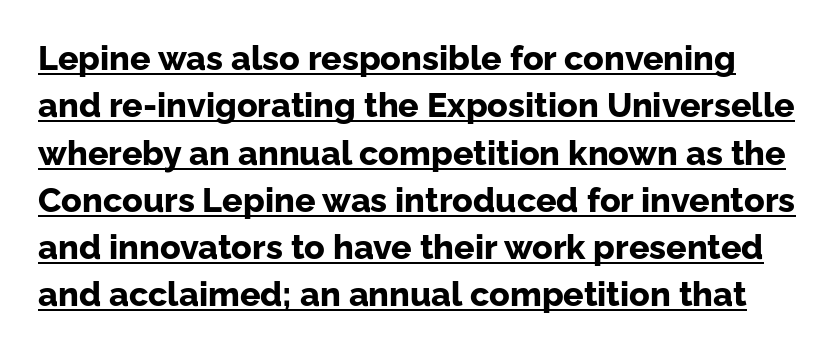
The image shows 34 px bold sans-serif type, upright; set normal line spacing (1.39x), normal letter spacing, underlined; low stroke contrast and a medium x-height.
